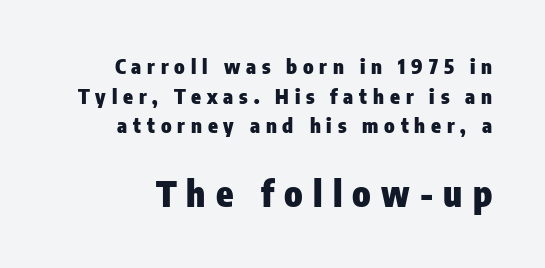
{"serif": "no", "italic": "no", "bold": "yes", "weight": "heavy", "width": "condensed", "stroke_contrast": "low", "x_height": "medium", "monospaced": "no", "underline": "no", "line_spacing": "normal", "line_spacing_ratio": 1.48, "letter_spacing": "wide", "letter_spacing_em": 0.29, "larger_block": "second", "size_ratio": 1.75, "glyph_px": 35}
